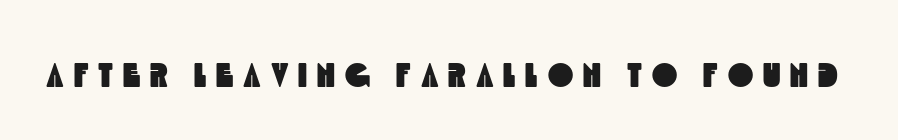
The image shows 34 px condensed sans-serif type; set unusually wide letter spacing (+0.29 em), not underlined; a large x-height.
